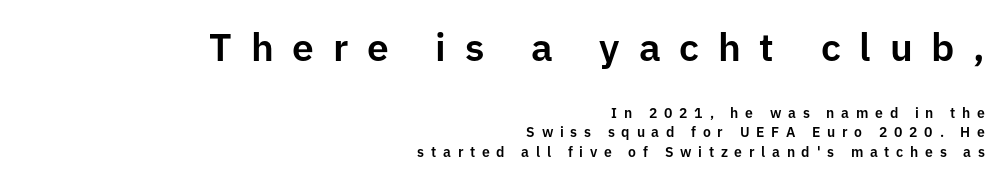
Q: Is the text italic (slanted)? A: No, it is upright.
Q: Is the typeface a serif or a sans-serif typeface? A: Sans-serif.
Q: Is the text underlined? A: No.
Q: How is the paragraph aligned? A: Right-aligned.
Q: Is the spacing between letters normal or unusually wide? A: Unusually wide.
Q: Is the spacing between lines tight, normal or loose? A: Normal.
Q: Which block of text is set in a larger size, the first (top) or the second (bottom)? A: The first (top) one.
Q: Width (condensed, normal, or wide)? A: Normal.
Q: Stroke contrast? A: Low.
Q: x-height? A: Medium.
Q: Monospaced? A: No.
